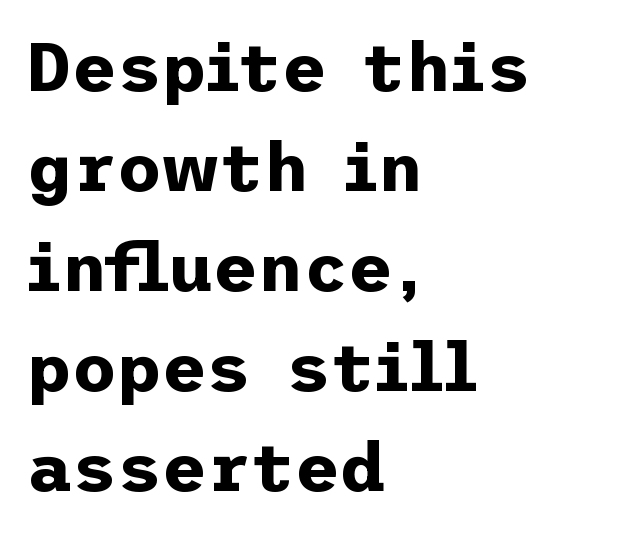
{"serif": "no", "italic": "no", "bold": "yes", "weight": "bold", "width": "normal", "stroke_contrast": "low", "x_height": "medium", "underline": "no", "align": "left", "line_spacing": "normal", "line_spacing_ratio": 1.45, "letter_spacing": "normal", "letter_spacing_em": 0.0, "glyph_px": 69}
